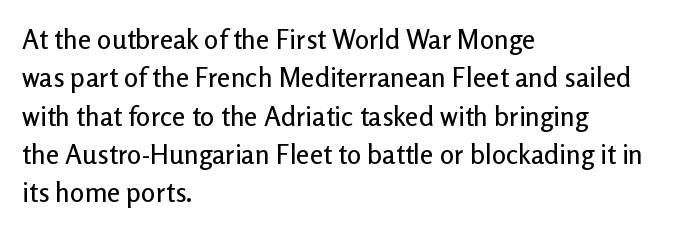
The image shows 27 px text type, upright; set left-aligned, normal line spacing (1.42x), normal letter spacing, not underlined.
